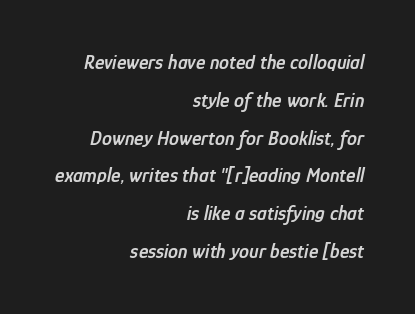
This sample is right-justified, so line beginnings fall wherever the words allow. Each word holds together tightly as a unit, with standard inter-letter gaps. This sample uses an oblique cut, with every glyph tilted off the vertical. Stems and bowls a touch heavier than normal — semibold.
